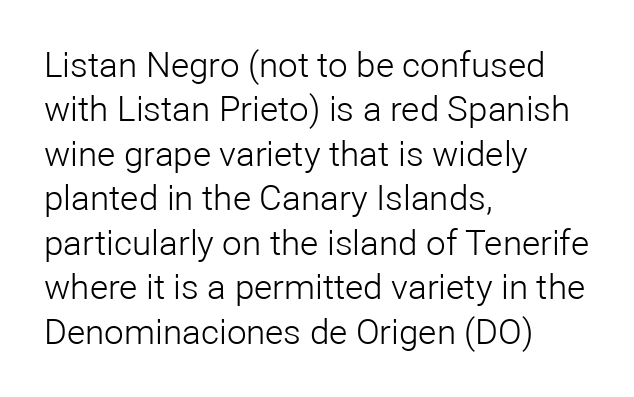
The area under the type is left untouched. Students, note that the glyphs here touch the page at normal intervals. Letterform terminals end flat and unadorned throughout the passage. Upright lettering throughout.
